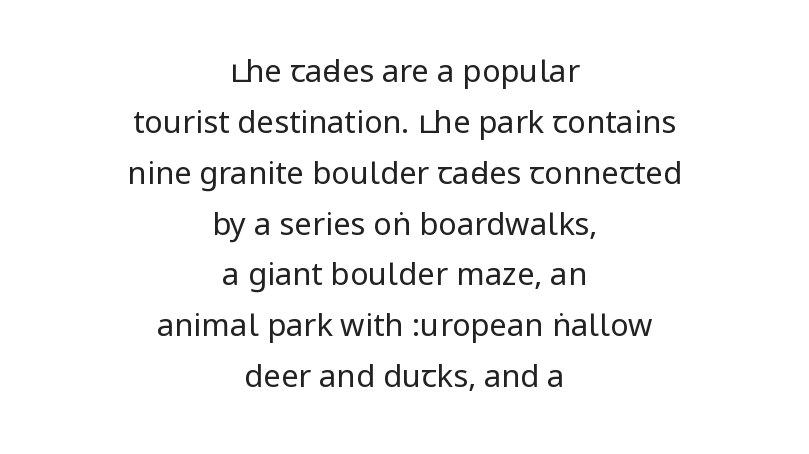
The image shows 31 px regular-weight, condensed sans-serif type, upright; set centered, normal line spacing (1.64x), normal letter spacing, not underlined; low stroke contrast.
